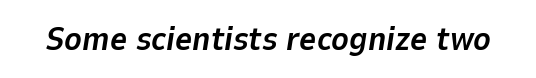
{"italic": "yes", "lean": "right", "slant_degrees": 9, "bold": "yes", "weight": "bold", "width": "normal", "stroke_contrast": "low", "x_height": "medium", "monospaced": "no", "underline": "no", "letter_spacing": "normal", "letter_spacing_em": 0.0, "glyph_px": 33}
